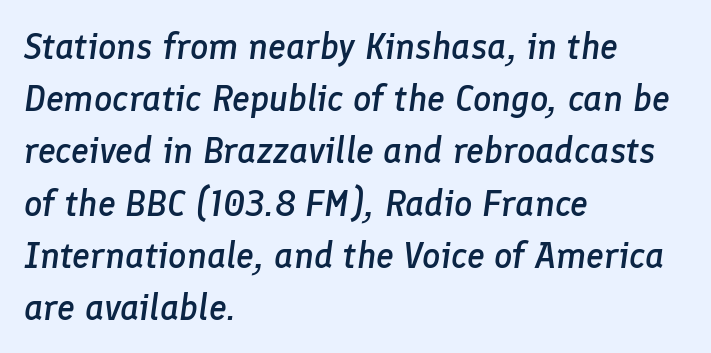
Descenders hang freely into open space. Leading matches the norm, producing a regular column. Words appear dense and cohesive because spacing is normal. Would a proofreader flag this as italicized? Yes.
